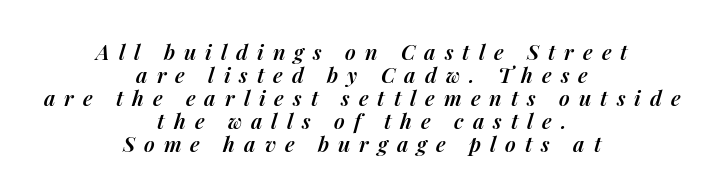
The face used here has a pronounced slope to its letters. The zone under the glyphs is completely vacant. Closely set lines give the paragraph a compact silhouette. Someone cranked the tracking dial way up on this one.
